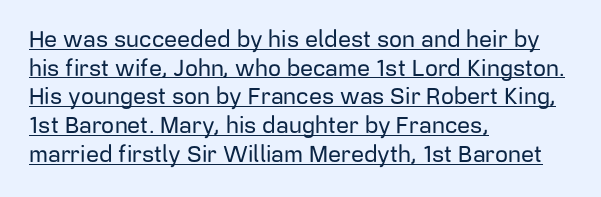
{"italic": "no", "underline": "yes", "align": "left", "line_spacing": "normal", "line_spacing_ratio": 1.25, "letter_spacing": "normal", "letter_spacing_em": 0.0, "glyph_px": 23}
